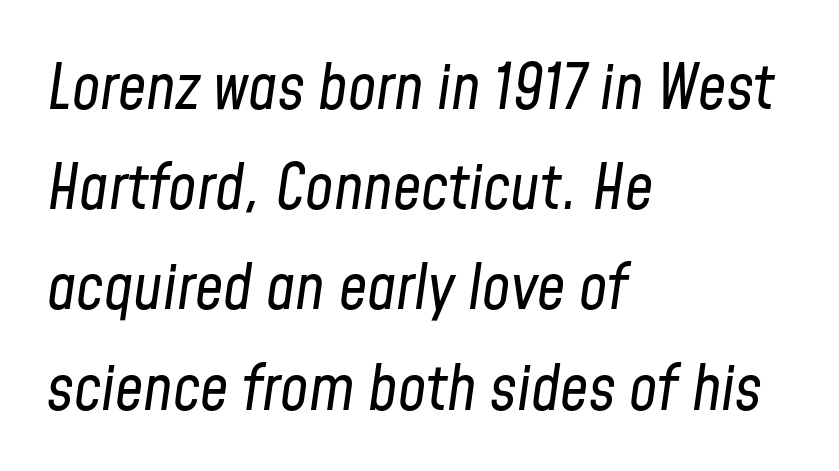
How are the letters spaced? Ordinarily, with no added tracking. Anything drawn beneath the words? Only blank space. The lines sit at an ordinary, default distance from one another. The weight tops out at a normal text grade. These lines are rendered in a variable-pitch font. The rendering anchors every line to the left-hand side.
